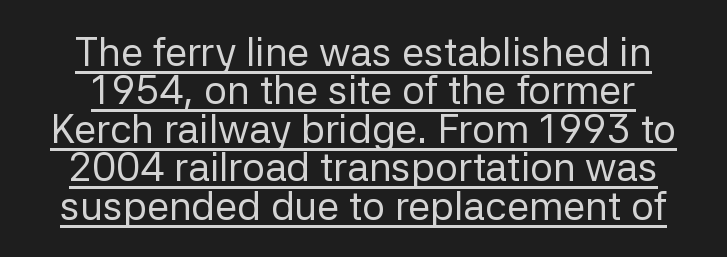
Q: Is the text bold? A: No.
Q: Is the text italic (slanted)? A: No, it is upright.
Q: Is the typeface a serif or a sans-serif typeface? A: Sans-serif.
Q: Is the text underlined? A: Yes.
Q: Is the spacing between letters normal or unusually wide? A: Normal.
Q: Is the spacing between lines tight, normal or loose? A: Tight.
Q: Width (condensed, normal, or wide)? A: Normal.
Q: Stroke contrast? A: Low.
Q: x-height? A: Medium.
Q: Monospaced? A: No.
